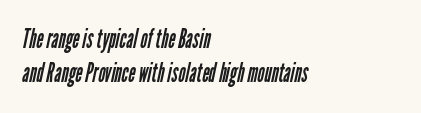
The paragraph shown leans on its left margin. Nothing unusual about the tracking: characters are spaced as the font intends. A normal amount of white space separates one row of letters from the next. These glyphs show unthickened strokes, regular width or finer.
